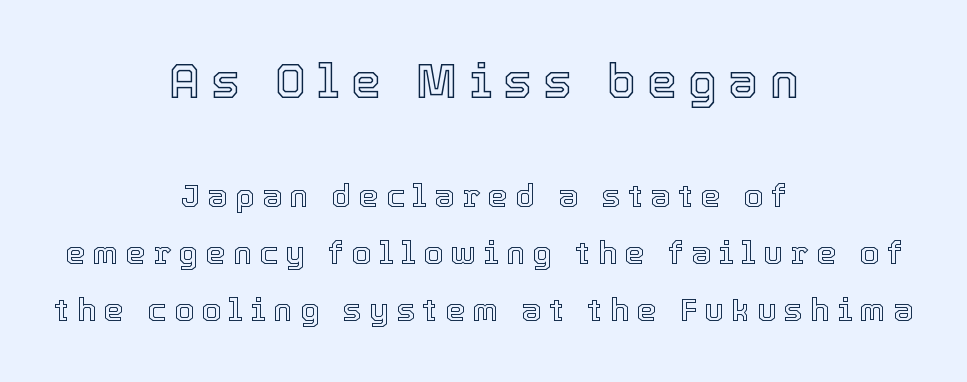
The image shows 48 px text type, upright; set centered, line spacing 1.78x, unusually wide letter spacing (+0.23 em), not underlined; the first (top) block is 1.5x larger; a medium x-height.
